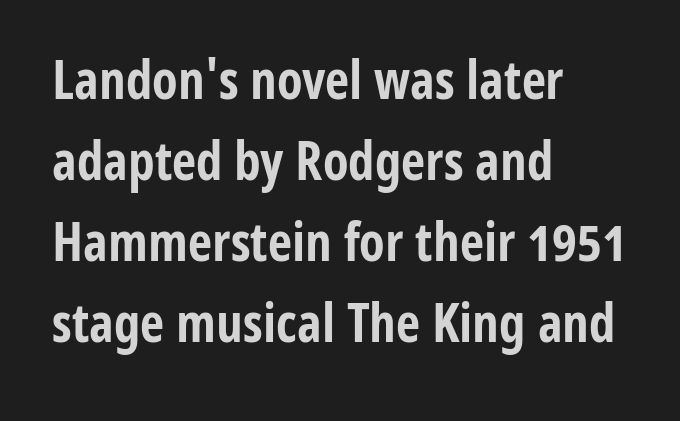
{"serif": "no", "italic": "no", "bold": "yes", "weight": "bold", "width": "condensed", "stroke_contrast": "low", "x_height": "medium", "monospaced": "no", "underline": "no", "align": "left", "line_spacing": "normal", "line_spacing_ratio": 1.53, "letter_spacing": "normal", "letter_spacing_em": 0.0, "glyph_px": 53}
